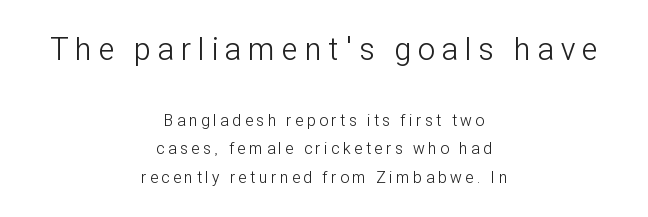
{"serif": "no", "italic": "no", "bold": "no", "weight": "light", "width": "condensed", "stroke_contrast": "low", "x_height": "medium", "monospaced": "no", "underline": "no", "align": "center", "line_spacing_ratio": 1.78, "letter_spacing": "wide", "letter_spacing_em": 0.23, "larger_block": "first", "size_ratio": 1.94, "glyph_px": 31}
